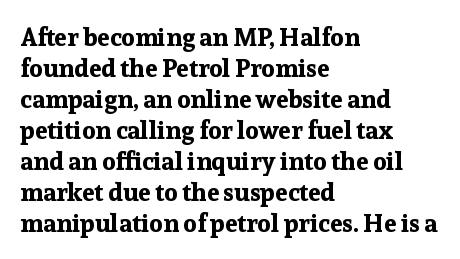
{"italic": "no", "bold": "yes", "underline": "no", "align": "left", "line_spacing_ratio": 1.24, "letter_spacing": "normal", "letter_spacing_em": 0.0, "glyph_px": 25}
